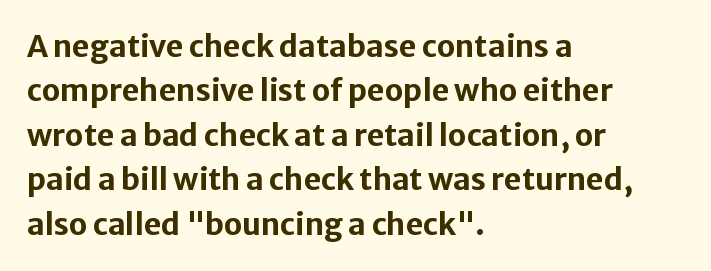
Q: Is the text bold? A: Yes.
Q: Is the text italic (slanted)? A: No, it is upright.
Q: Is the typeface a serif or a sans-serif typeface? A: Sans-serif.
Q: Is the text underlined? A: No.
Q: How is the paragraph aligned? A: Left-aligned.
Q: Is the spacing between letters normal or unusually wide? A: Normal.
Q: Is the spacing between lines tight, normal or loose? A: Normal.
Q: Width (condensed, normal, or wide)? A: Normal.
Q: Stroke contrast? A: Low.
Q: x-height? A: Medium.
Q: Monospaced? A: No.
